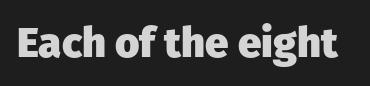
{"serif": "no", "italic": "no", "bold": "yes", "weight": "heavy", "width": "normal", "stroke_contrast": "low", "x_height": "medium", "monospaced": "no", "underline": "no", "letter_spacing": "normal", "letter_spacing_em": 0.0, "glyph_px": 42}
